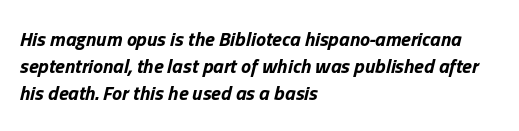
The image shows 20 px bold type, italic (leaning right); set left-aligned, normal line spacing (1.34x), normal letter spacing, not underlined.
